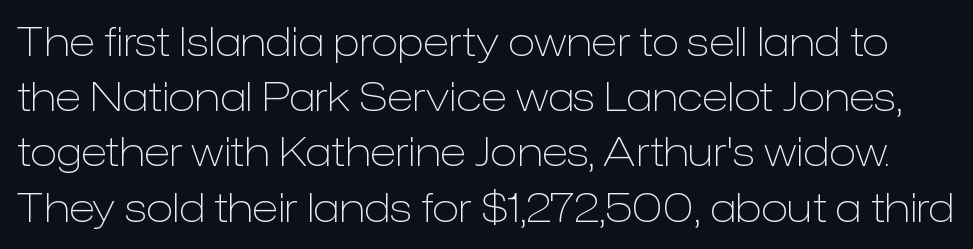
The image shows 40 px light sans-serif type, upright; set normal line spacing (1.38x), normal letter spacing, not underlined; low stroke contrast and a medium x-height.
